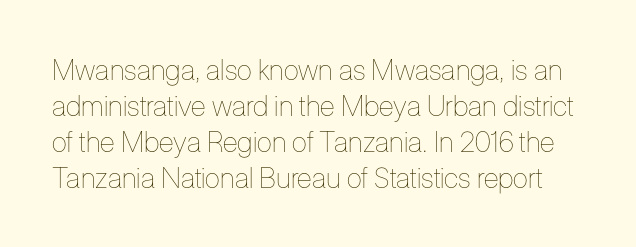
The image shows 28 px thin, condensed type, upright; set normal line spacing (1.28x), normal letter spacing, not underlined; low stroke contrast and a medium x-height.
